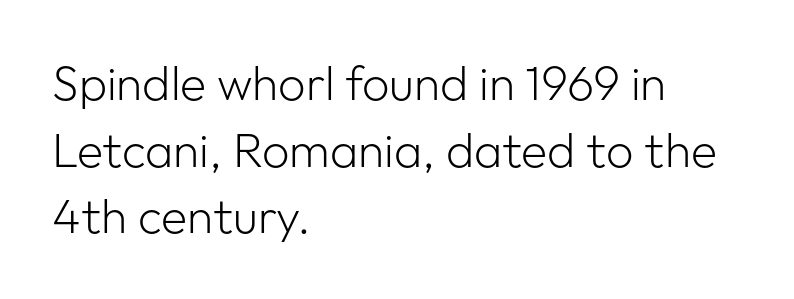
The image shows 48 px light sans-serif type, upright; set left-aligned, normal line spacing (1.39x), normal letter spacing, not underlined; low stroke contrast and a medium x-height.
